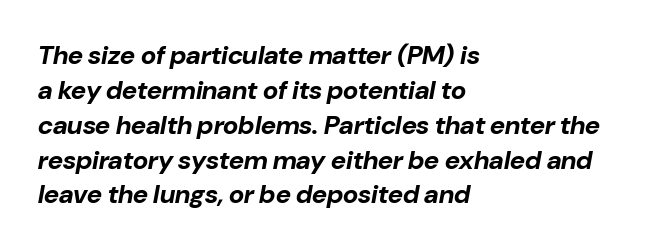
This sample uses plain, unmodified letter spacing. Underlining? Definitely not there. Successive baselines arrive at the customary interval. The text carries the slant typical of an italic or oblique font.
